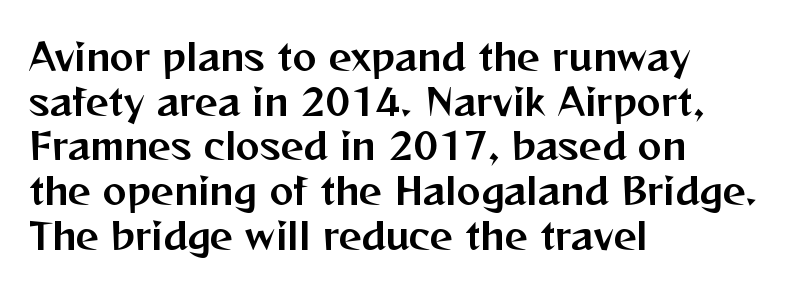
The image shows 36 px sans-serif type, upright; set left-aligned, line spacing 1.24x, normal letter spacing, not underlined; medium stroke contrast and a medium x-height.
